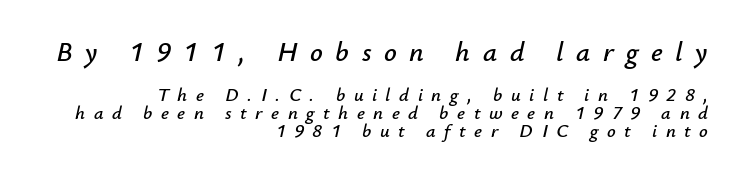
Q: Is the text italic (slanted)? A: Yes, it leans right by about 12 degrees.
Q: Is the text underlined? A: No.
Q: How is the paragraph aligned? A: Right-aligned.
Q: Is the spacing between letters normal or unusually wide? A: Unusually wide.
Q: Is the spacing between lines tight, normal or loose? A: Tight.
Q: Which block of text is set in a larger size, the first (top) or the second (bottom)? A: The first (top) one.
Q: Width (condensed, normal, or wide)? A: Normal.
Q: Stroke contrast? A: Low.
Q: x-height? A: Small.
Q: Monospaced? A: No.
